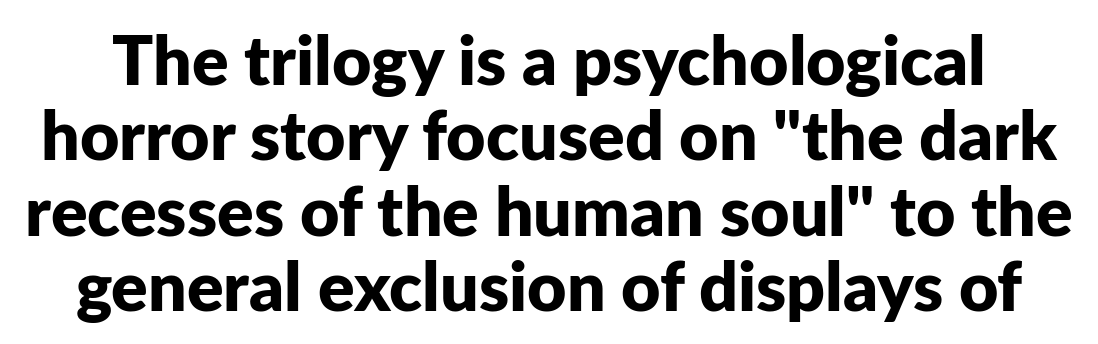
Notice how the stems are strictly vertical — no italics here. Summary of weight: heavy, a full bold. Any mark beneath the type? The region is blank. Cramped leading. The rendering shows plain stroke endings on the letterforms — a sans-serif design.
